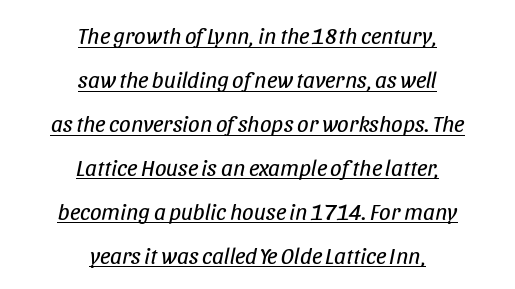
There is no visible air inserted between adjacent glyphs. This is not heavy type; no bold has been used. These lines were composed using italics. Short and long lines alike share a common midpoint. The rendered words wear a rule along their underside.
